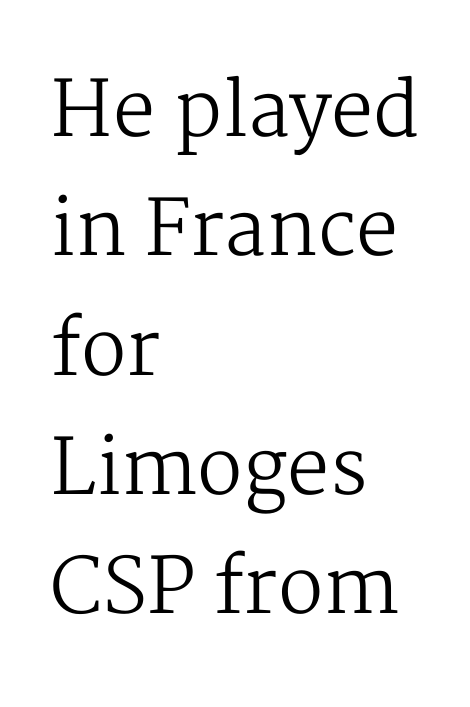
The image shows 76 px regular-weight serif type, upright; set left-aligned, normal line spacing (1.57x), normal letter spacing, not underlined; medium stroke contrast and a medium x-height.
